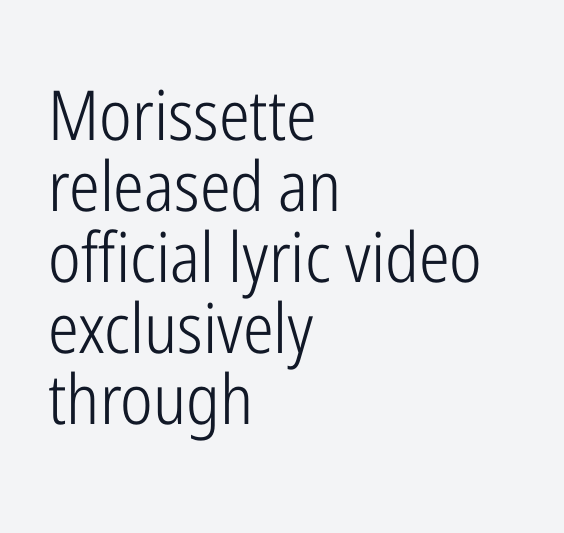
Q: Is the text bold? A: No.
Q: Is the text italic (slanted)? A: No, it is upright.
Q: Is the typeface a serif or a sans-serif typeface? A: Sans-serif.
Q: Is the text underlined? A: No.
Q: How is the paragraph aligned? A: Left-aligned.
Q: Is the spacing between letters normal or unusually wide? A: Normal.
Q: Is the spacing between lines tight, normal or loose? A: Tight.
Q: Width (condensed, normal, or wide)? A: Condensed.
Q: Stroke contrast? A: Low.
Q: x-height? A: Medium.
Q: Monospaced? A: No.
